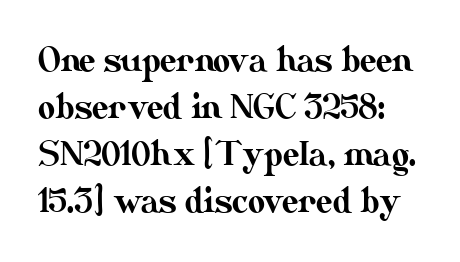
Q: Is the text italic (slanted)? A: No, it is upright.
Q: Is the text underlined? A: No.
Q: Is the spacing between letters normal or unusually wide? A: Normal.
Q: Is the spacing between lines tight, normal or loose? A: Normal.
Q: Width (condensed, normal, or wide)? A: Normal.
Q: Stroke contrast? A: Medium.
Q: x-height? A: Small.
Q: Monospaced? A: No.
